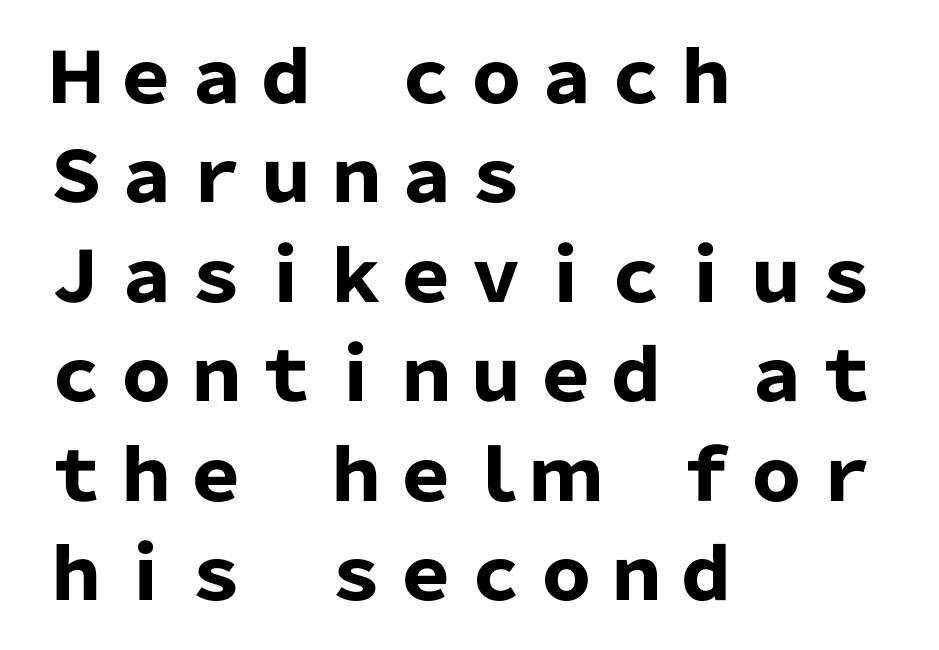
Q: Is the text bold? A: Yes.
Q: Is the text italic (slanted)? A: No, it is upright.
Q: Is the typeface a serif or a sans-serif typeface? A: Sans-serif.
Q: Is the text underlined? A: No.
Q: How is the paragraph aligned? A: Left-aligned.
Q: Is the spacing between letters normal or unusually wide? A: Normal.
Q: Is the spacing between lines tight, normal or loose? A: Normal.
Q: Width (condensed, normal, or wide)? A: Normal.
Q: Stroke contrast? A: Low.
Q: x-height? A: Medium.
Q: Monospaced? A: No.
